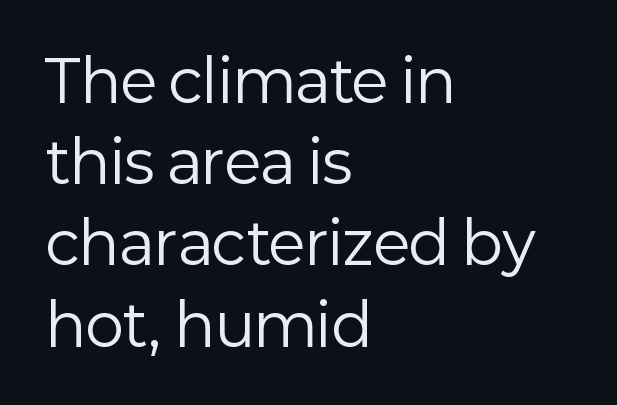
{"serif": "no", "italic": "no", "bold": "no", "weight": "regular", "width": "normal", "stroke_contrast": "low", "x_height": "medium", "monospaced": "no", "underline": "no", "align": "left", "line_spacing": "normal", "line_spacing_ratio": 1.4, "letter_spacing": "normal", "letter_spacing_em": 0.0, "glyph_px": 58}
